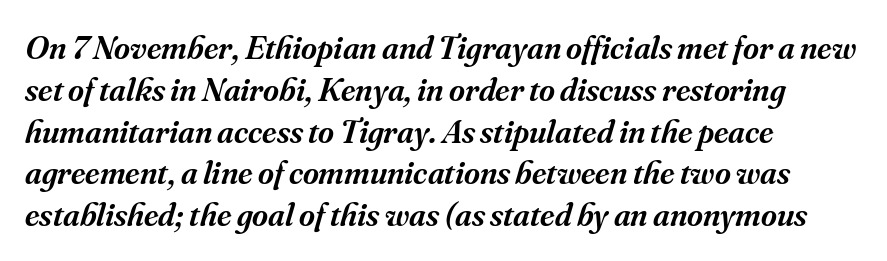
Typeset ragged right — the left edge is the straight one. Check under the words: just untouched page. Slant detected: the letters are inclined. The letters advance in unequal steps, a hallmark of proportional type. The horizontal fit of the characters is conventional and even.
